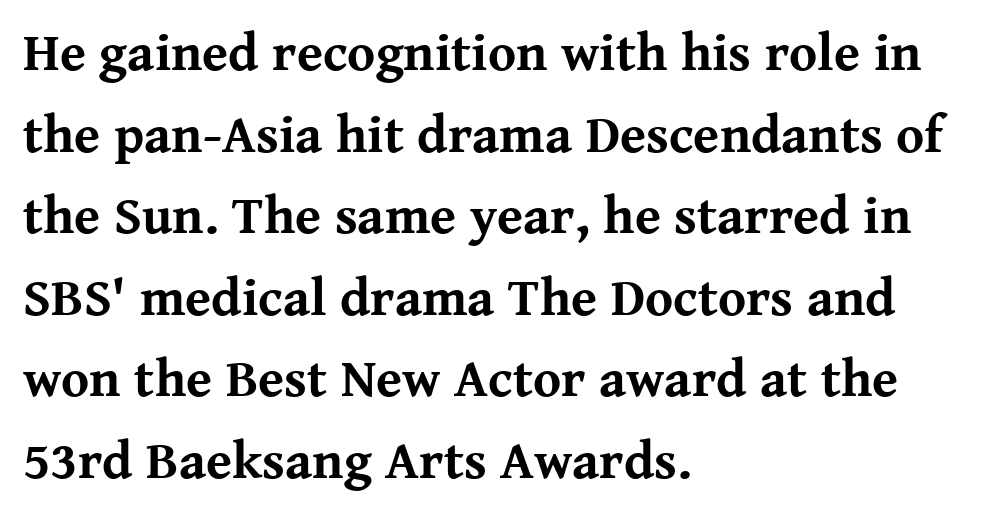
The image shows 53 px bold serif type, upright; set left-aligned, normal line spacing (1.54x), normal letter spacing, not underlined; medium stroke contrast and a medium x-height.
